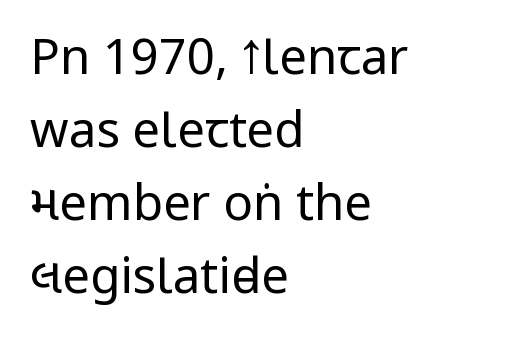
The image shows 49 px regular-weight, condensed sans-serif type, upright; set left-aligned, normal line spacing (1.49x), normal letter spacing, not underlined; low stroke contrast and a large x-height.
